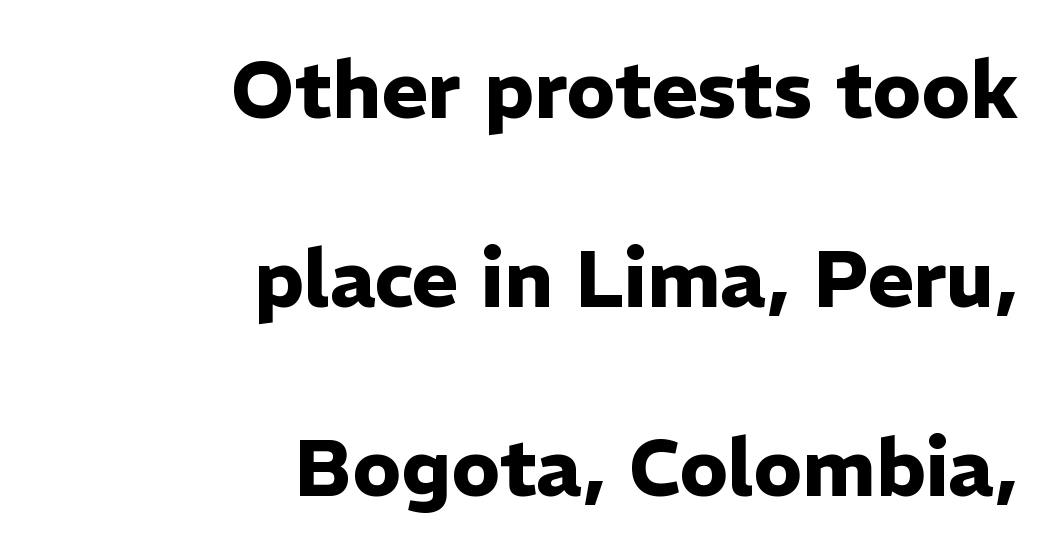
These lines are composed in type without serifs. Whoever set this chose breathing room over compactness in the vertical rhythm. Observe the ordinary spacing: letters are neighbours, not strangers. Characters remain perfectly vertical along every line.
